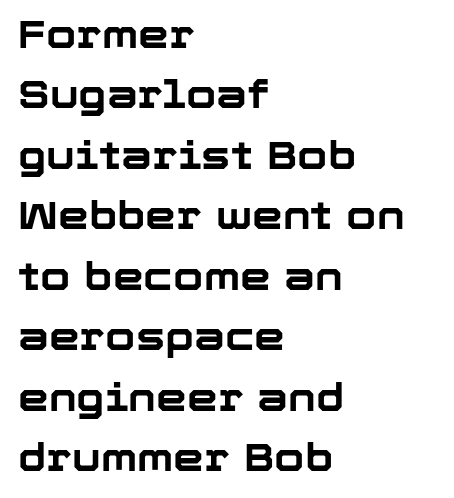
Weight check: bold — yes, fully. The passage shown is not underscored anywhere. Leading: standard. The typesetter chose a ragged-right arrangement here.
